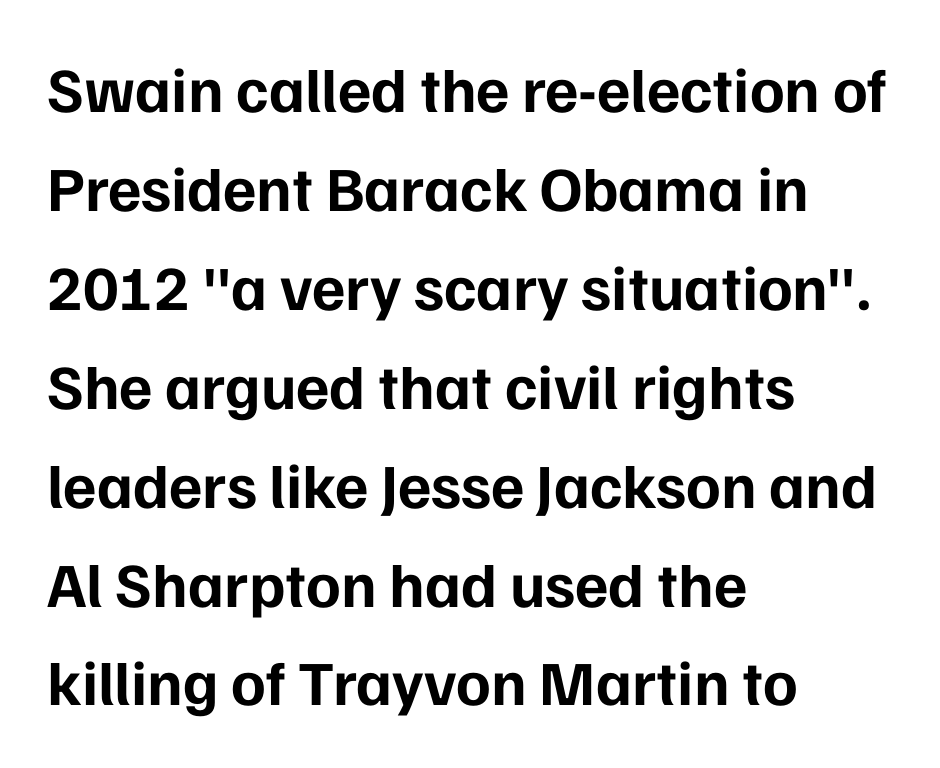
Q: Is the text bold? A: Yes.
Q: Is the text italic (slanted)? A: No, it is upright.
Q: Is the typeface a serif or a sans-serif typeface? A: Sans-serif.
Q: Is the text underlined? A: No.
Q: How is the paragraph aligned? A: Left-aligned.
Q: Is the spacing between letters normal or unusually wide? A: Normal.
Q: Is the spacing between lines tight, normal or loose? A: Normal.
Q: Width (condensed, normal, or wide)? A: Normal.
Q: Stroke contrast? A: Low.
Q: x-height? A: Medium.
Q: Monospaced? A: No.
